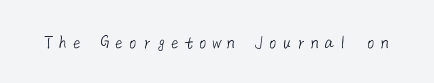
Q: Is the text bold? A: No.
Q: Is the text underlined? A: No.
Q: Is the spacing between letters normal or unusually wide? A: Unusually wide.
